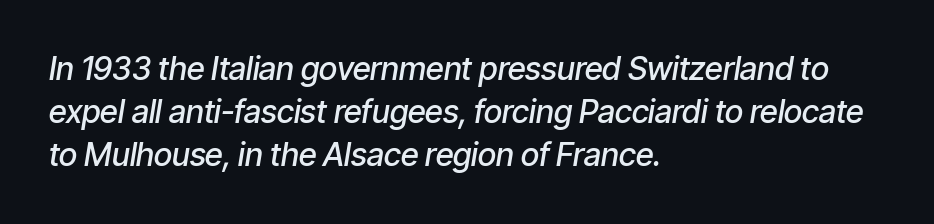
The image shows 32 px semibold, condensed type, italic (leaning right); set left-aligned, normal line spacing (1.35x), normal letter spacing, not underlined; low stroke contrast and a medium x-height.
